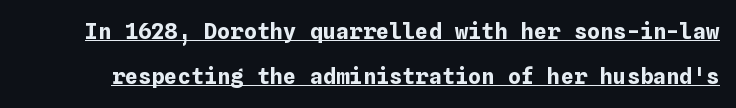
The image shows 22 px bold type, upright; set loose line spacing (2.06x), normal letter spacing, underlined.
